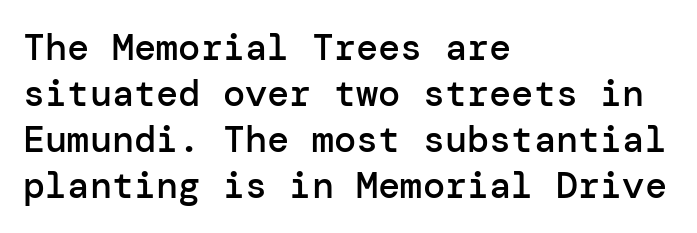
The image shows 37 px semibold sans-serif type, upright; set left-aligned, line spacing 1.24x, normal letter spacing, not underlined; low stroke contrast and a medium x-height.
